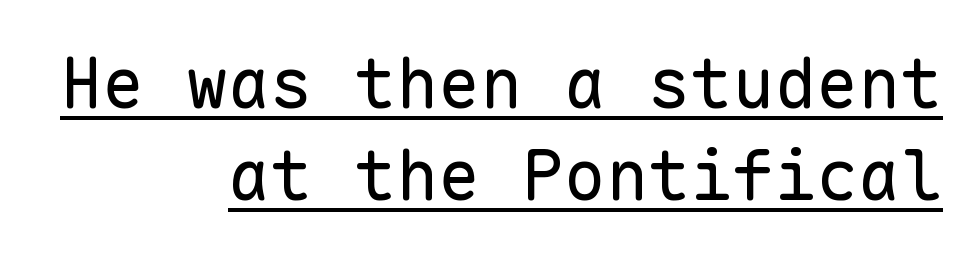
Q: Is the text bold? A: No.
Q: Is the text italic (slanted)? A: No, it is upright.
Q: Is the typeface a serif or a sans-serif typeface? A: Sans-serif.
Q: Is the text underlined? A: Yes.
Q: How is the paragraph aligned? A: Right-aligned.
Q: Is the spacing between letters normal or unusually wide? A: Normal.
Q: Is the spacing between lines tight, normal or loose? A: Normal.
Q: Width (condensed, normal, or wide)? A: Normal.
Q: Stroke contrast? A: Low.
Q: x-height? A: Medium.
Q: Monospaced? A: Yes.
